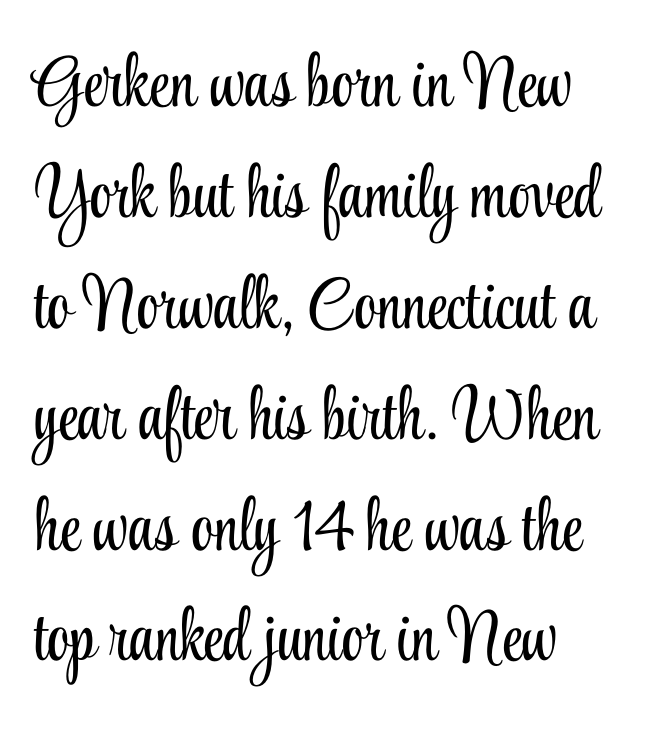
Classification — serif. Is the letter spacing exaggerated? No — it looks like the ordinary default. The space directly below the letters is spotless. Nothing heavy about these letters — not bold at all.
